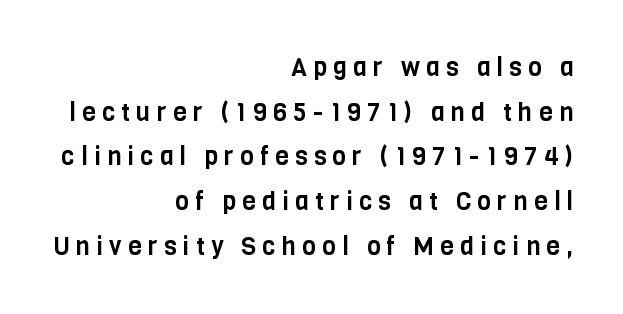
{"italic": "no", "underline": "no", "align": "right", "line_spacing_ratio": 1.79, "letter_spacing": "wide", "letter_spacing_em": 0.25, "glyph_px": 25}
